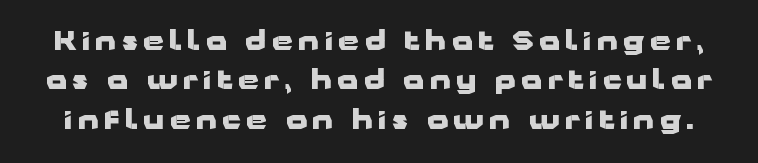
The image shows 27 px bold type, upright; set normal line spacing (1.46x), unusually wide letter spacing (+0.2 em), not underlined.
